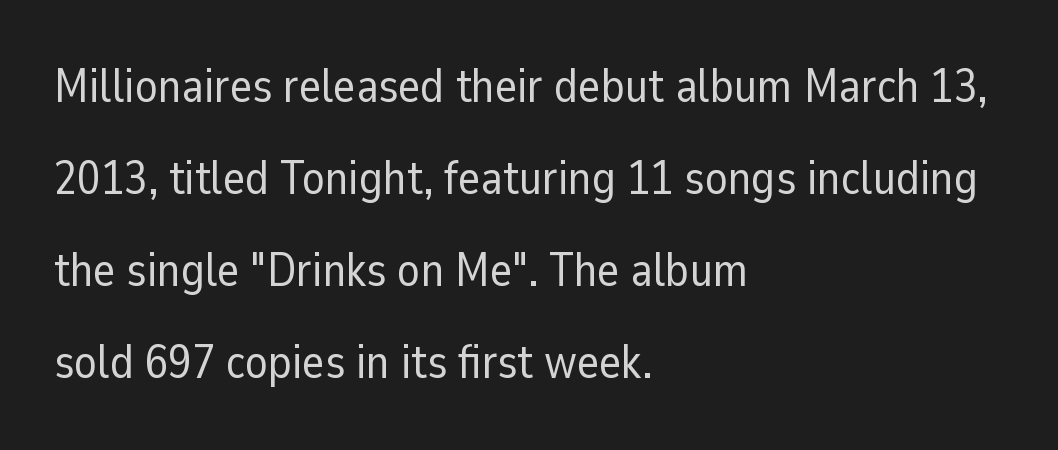
Serifs: no, the terminals of the letterforms are clean. Here the designer chose a conventional face with non-uniform glyph widths. This is not heavy type; no bold has been used. Caption: multi-line text, flush left, ragged right. No extra tracking has been applied to these lines.
